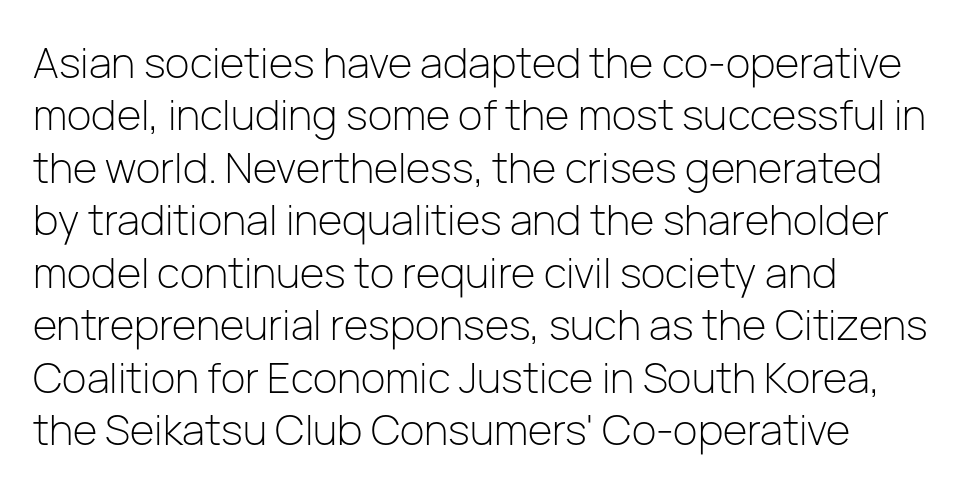
Look at the tracking — it's just the regular setting, nothing added. Each stroke keeps to a modest, everyday thickness or less. The baseline area is clear. A typesetter would call this proportional, since set widths differ per character. The vertical gap from one line to the next is medium. The rendering shows plain stroke endings on the letterforms — a sans-serif design.
